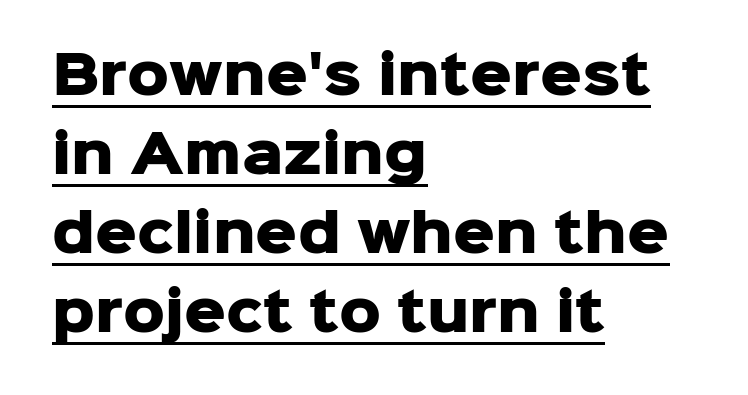
Does the type have serifs? No, each stem ends abruptly. The font is running at its bold setting. Somebody hit Ctrl+U on this one — the words are underlined. The line-height multiplier appears to be the usual default. Posture: vertical.
